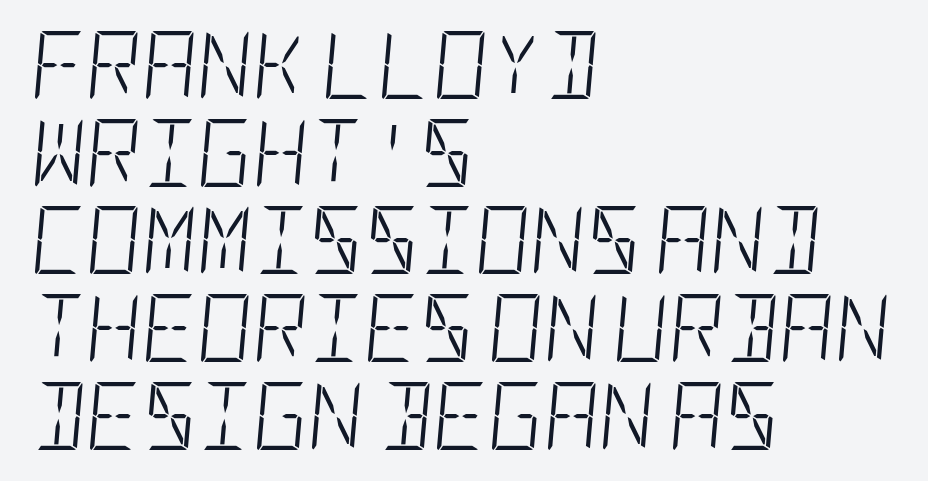
Q: Is the text bold? A: No.
Q: Is the text italic (slanted)? A: Yes, it leans right by about 5 degrees.
Q: Is the text underlined? A: No.
Q: How is the paragraph aligned? A: Left-aligned.
Q: Is the spacing between letters normal or unusually wide? A: Normal.
Q: Is the spacing between lines tight, normal or loose? A: Normal.
Q: Width (condensed, normal, or wide)? A: Condensed.
Q: Stroke contrast? A: Low.
Q: x-height? A: Large.
